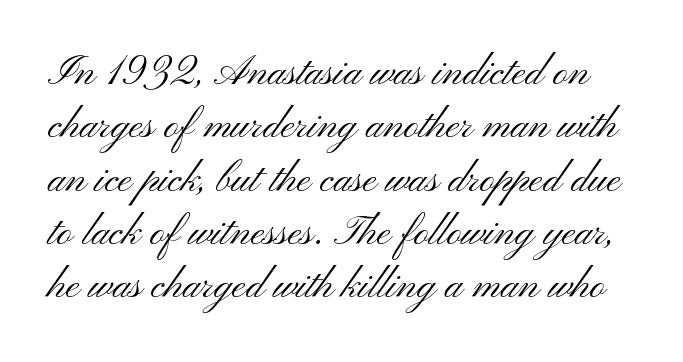
{"serif": "no", "bold": "no", "weight": "light", "width": "wide", "stroke_contrast": "medium", "x_height": "small", "monospaced": "no", "underline": "no", "line_spacing": "normal", "line_spacing_ratio": 1.3, "letter_spacing": "normal", "letter_spacing_em": 0.0, "glyph_px": 41}
